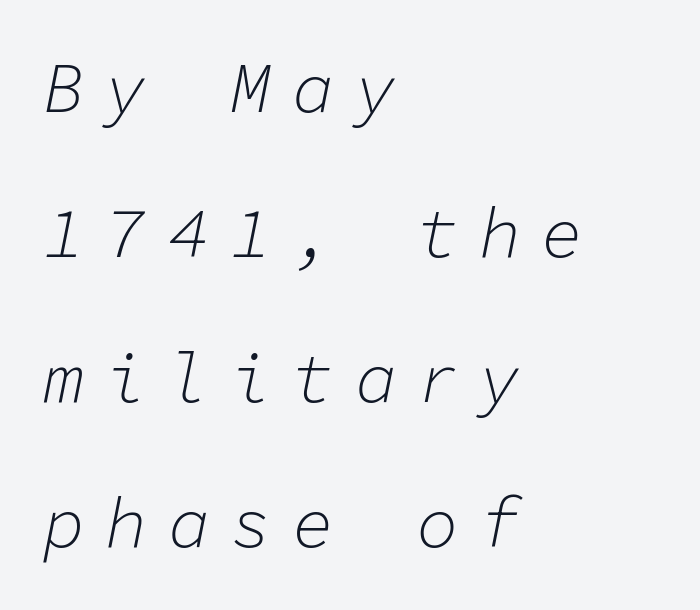
The image shows 70 px light type, italic (leaning right), monospaced; set left-aligned, loose line spacing (2.07x), unusually wide letter spacing (+0.29 em), not underlined; low stroke contrast and a medium x-height.
